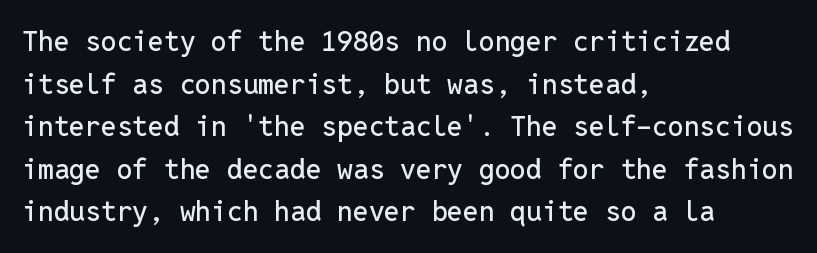
Check the space under the baseline: it is left empty. Nothing sits at the stroke ends, so this counts as sans-serif. All the whitespace from short lines collects on the right. The type is set solid horizontally, with unmodified tracking. The letters march in equal steps, a hallmark of fixed-pitch type.
